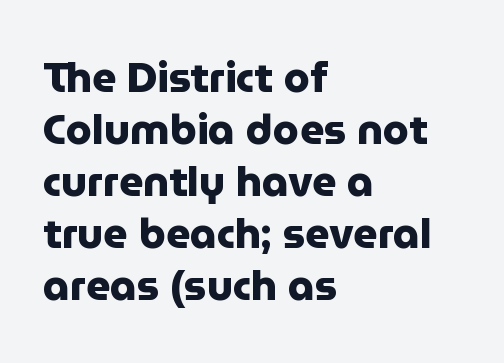
Each letter keeps its own natural width here, so spacing adapts to shape. The space directly below the letters is spotless. Nope, not italic — everything's standing straight. This is sans-serif lettering, the kind often seen on screens and signage. Is the type bold? Yes — the strokes are clearly thick and heavy.
